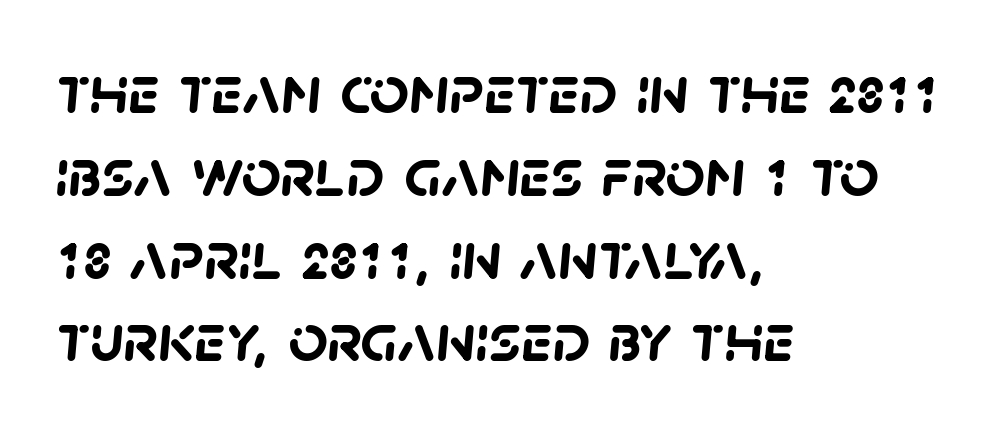
Q: Is the text bold? A: Yes.
Q: Is the typeface a serif or a sans-serif typeface? A: Sans-serif.
Q: Is the text underlined? A: No.
Q: How is the paragraph aligned? A: Left-aligned.
Q: Is the spacing between letters normal or unusually wide? A: Normal.
Q: Width (condensed, normal, or wide)? A: Normal.
Q: Stroke contrast? A: Low.
Q: x-height? A: Large.
Q: Monospaced? A: No.
